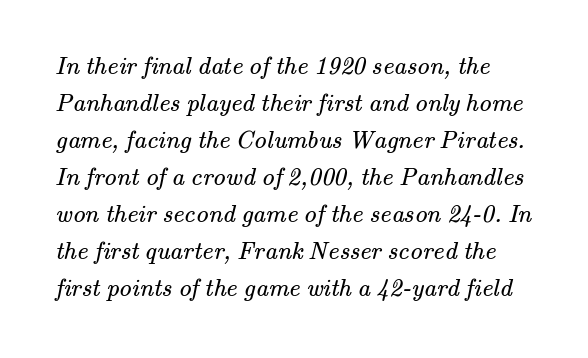
Tracking value appears to be zero — textbook default spacing. Type without underlining. The weight would be labelled regular, book, light, or lighter still. Each new line begins a customary step beneath the previous one.
